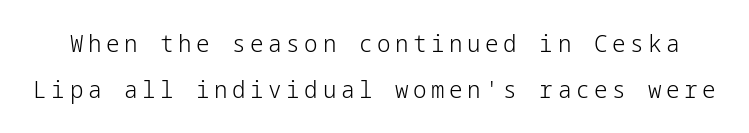
Q: Is the text bold? A: No.
Q: Is the text italic (slanted)? A: No, it is upright.
Q: Is the text underlined? A: No.
Q: Is the spacing between lines tight, normal or loose? A: Loose.
